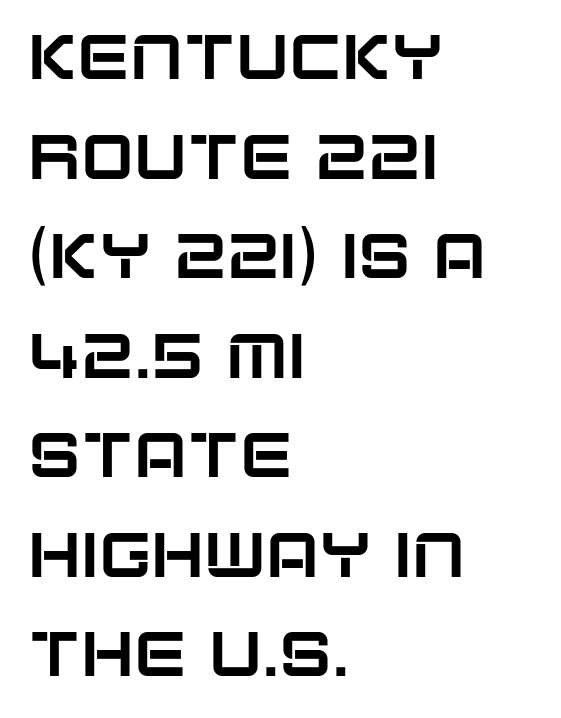
Q: Is the text italic (slanted)? A: No, it is upright.
Q: Is the typeface a serif or a sans-serif typeface? A: Sans-serif.
Q: Is the text underlined? A: No.
Q: How is the paragraph aligned? A: Left-aligned.
Q: Is the spacing between letters normal or unusually wide? A: Normal.
Q: Is the spacing between lines tight, normal or loose? A: Normal.
Q: Width (condensed, normal, or wide)? A: Normal.
Q: Stroke contrast? A: Low.
Q: x-height? A: Large.
Q: Monospaced? A: No.
